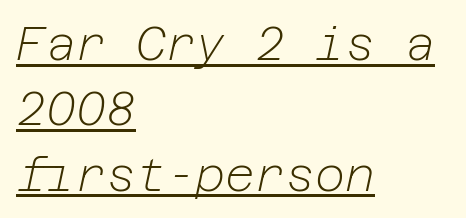
The image shows 46 px light type, italic (leaning right); set left-aligned, normal line spacing (1.42x), normal letter spacing, underlined; low stroke contrast and a medium x-height.
